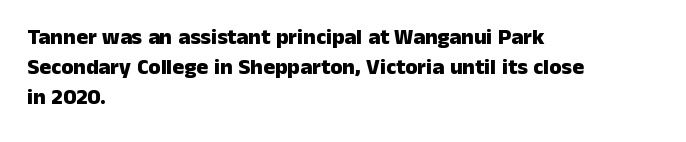
Q: Is the text bold? A: Yes.
Q: Is the text italic (slanted)? A: No, it is upright.
Q: Is the text underlined? A: No.
Q: How is the paragraph aligned? A: Left-aligned.
Q: Is the spacing between letters normal or unusually wide? A: Normal.
Q: Is the spacing between lines tight, normal or loose? A: Normal.
